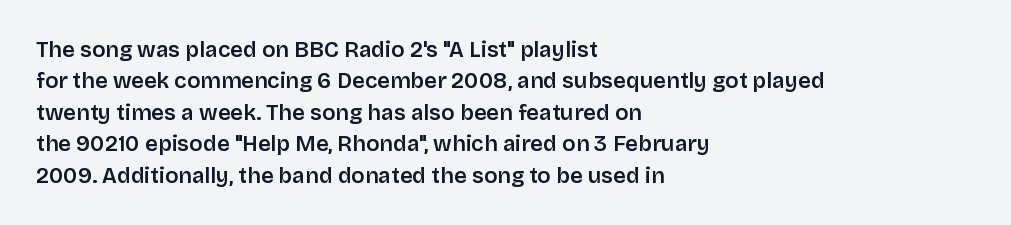
{"italic": "no", "bold": "semi", "underline": "no", "align": "left", "line_spacing": "normal", "line_spacing_ratio": 1.43, "letter_spacing": "normal", "letter_spacing_em": 0.0, "glyph_px": 22}
